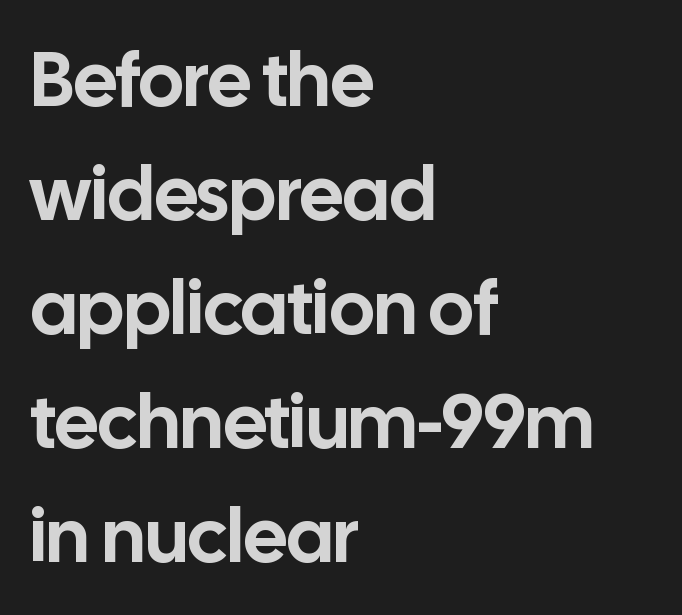
The image shows 76 px sans-serif type, upright; set left-aligned, normal line spacing (1.5x), normal letter spacing, not underlined; low stroke contrast and a medium x-height.
